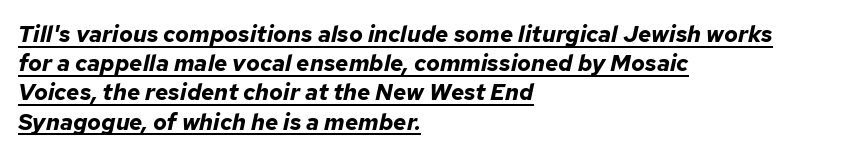
The image shows 23 px bold type, italic (leaning right); set left-aligned, normal line spacing (1.27x), normal letter spacing, underlined.
